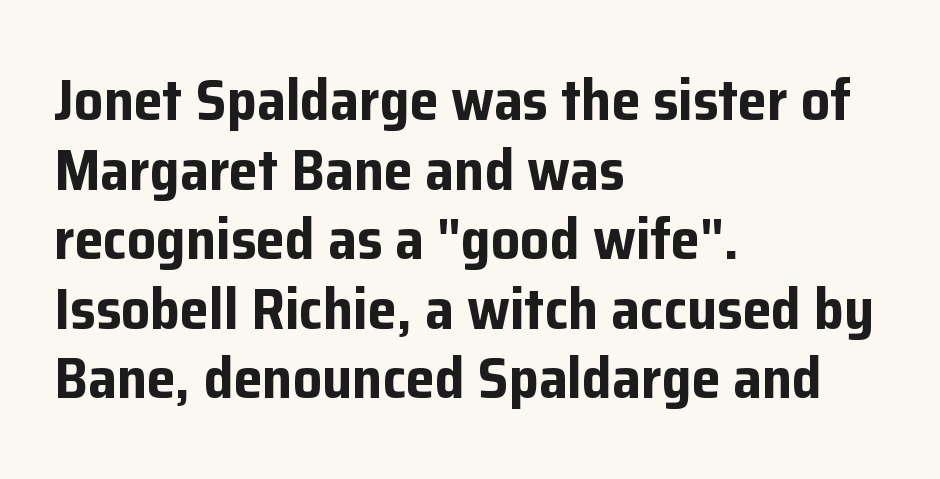
The image shows 58 px bold sans-serif type, upright; set left-aligned, line spacing 1.2x, normal letter spacing, not underlined; low stroke contrast and a medium x-height.
